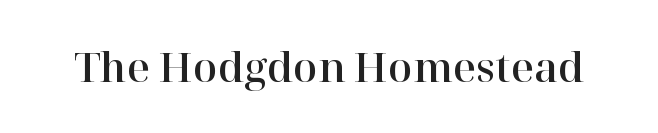
Q: Is the text italic (slanted)? A: No, it is upright.
Q: Is the typeface a serif or a sans-serif typeface? A: Serif.
Q: Is the text underlined? A: No.
Q: Is the spacing between letters normal or unusually wide? A: Normal.
Q: Width (condensed, normal, or wide)? A: Normal.
Q: Stroke contrast? A: High.
Q: x-height? A: Medium.
Q: Monospaced? A: No.
